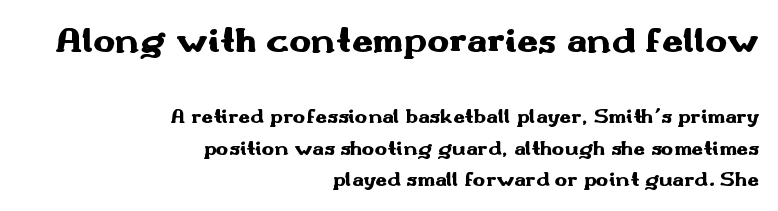
The image shows 37 px heavy, wide sans-serif type, upright; set right-aligned, normal line spacing (1.5x), normal letter spacing, not underlined; the first (top) block is 1.76x larger; medium stroke contrast and a small x-height.
